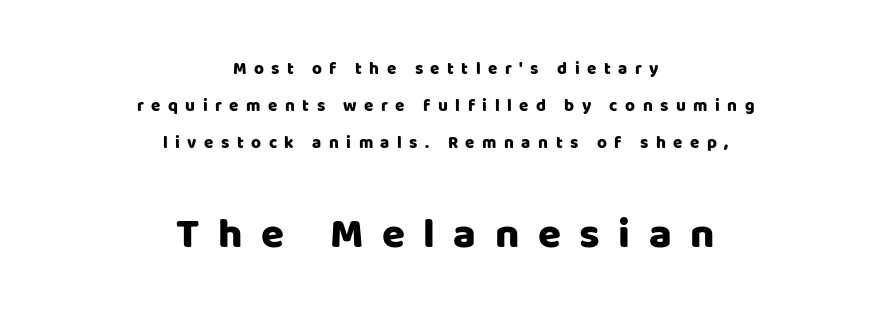
Q: Is the text italic (slanted)? A: No, it is upright.
Q: Is the typeface a serif or a sans-serif typeface? A: Sans-serif.
Q: Is the text underlined? A: No.
Q: How is the paragraph aligned? A: Centered.
Q: Is the spacing between letters normal or unusually wide? A: Unusually wide.
Q: Is the spacing between lines tight, normal or loose? A: Loose.
Q: Which block of text is set in a larger size, the first (top) or the second (bottom)? A: The second (bottom) one.
Q: Width (condensed, normal, or wide)? A: Normal.
Q: Stroke contrast? A: Low.
Q: x-height? A: Large.
Q: Monospaced? A: No.
